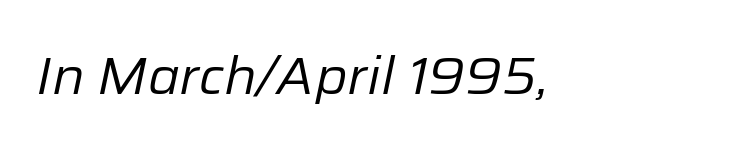
{"italic": "yes", "lean": "right", "slant_degrees": 12, "bold": "no", "weight": "regular", "width": "normal", "stroke_contrast": "low", "x_height": "medium", "monospaced": "no", "underline": "no", "letter_spacing": "normal", "letter_spacing_em": 0.0, "glyph_px": 51}
